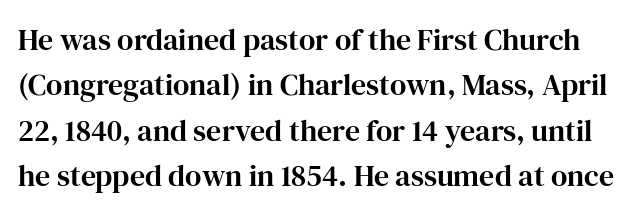
Q: Is the text italic (slanted)? A: No, it is upright.
Q: Is the typeface a serif or a sans-serif typeface? A: Serif.
Q: Is the text underlined? A: No.
Q: Is the spacing between letters normal or unusually wide? A: Normal.
Q: Is the spacing between lines tight, normal or loose? A: Normal.
Q: Width (condensed, normal, or wide)? A: Normal.
Q: Stroke contrast? A: High.
Q: x-height? A: Medium.
Q: Monospaced? A: No.
